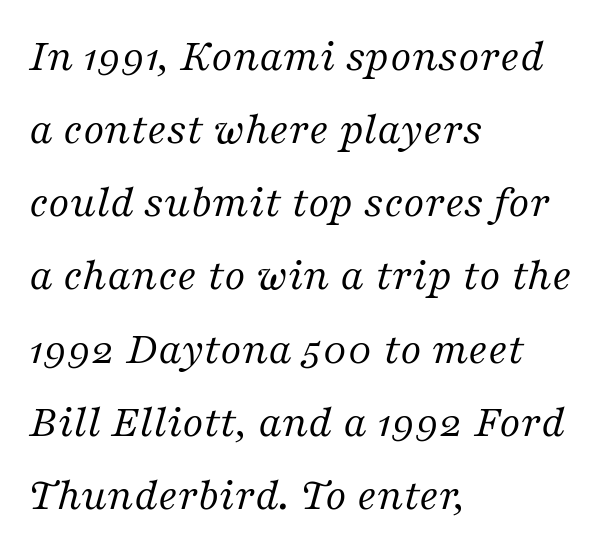
{"serif": "yes", "italic": "yes", "lean": "right", "slant_degrees": 16, "bold": "no", "weight": "regular", "width": "normal", "stroke_contrast": "medium", "x_height": "medium", "monospaced": "no", "underline": "no", "align": "left", "line_spacing": "normal", "line_spacing_ratio": 1.59, "letter_spacing": "normal", "letter_spacing_em": 0.0, "glyph_px": 46}
